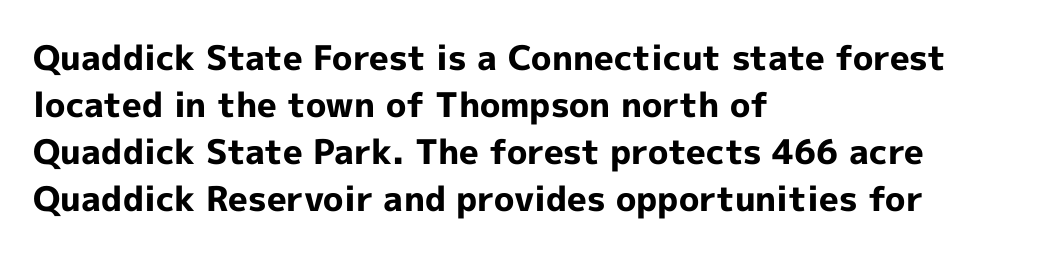
Q: Is the text bold? A: Yes.
Q: Is the text italic (slanted)? A: No, it is upright.
Q: Is the typeface a serif or a sans-serif typeface? A: Sans-serif.
Q: Is the text underlined? A: No.
Q: How is the paragraph aligned? A: Left-aligned.
Q: Is the spacing between letters normal or unusually wide? A: Normal.
Q: Is the spacing between lines tight, normal or loose? A: Normal.
Q: Width (condensed, normal, or wide)? A: Normal.
Q: x-height? A: Medium.
Q: Monospaced? A: No.
